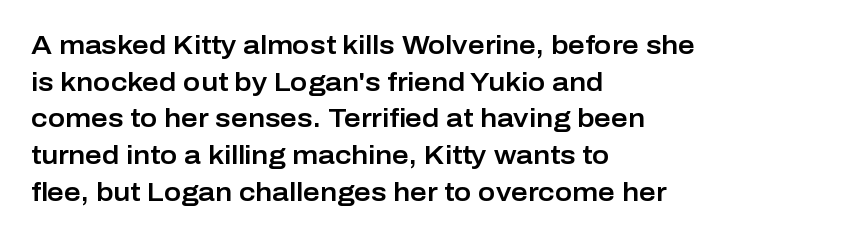
Q: Is the text italic (slanted)? A: No, it is upright.
Q: Is the text underlined? A: No.
Q: How is the paragraph aligned? A: Left-aligned.
Q: Is the spacing between letters normal or unusually wide? A: Normal.
Q: Is the spacing between lines tight, normal or loose? A: Normal.
